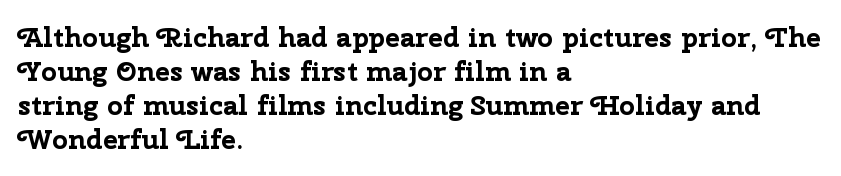
{"serif": "no", "italic": "no", "bold": "yes", "weight": "bold", "width": "normal", "stroke_contrast": "low", "x_height": "medium", "monospaced": "no", "underline": "no", "align": "left", "line_spacing_ratio": 1.21, "letter_spacing": "normal", "letter_spacing_em": 0.0, "glyph_px": 28}
